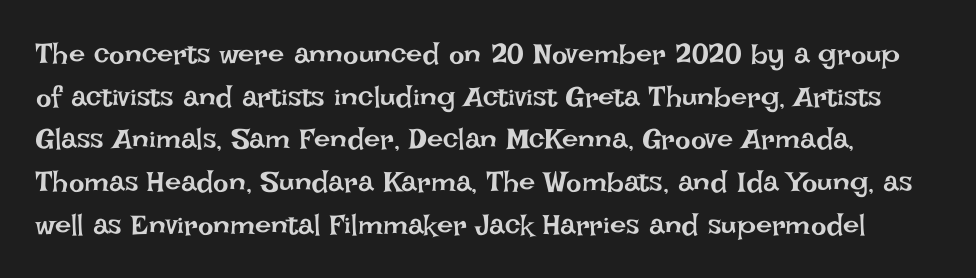
{"italic": "no", "bold": "no", "weight": "regular", "width": "normal", "stroke_contrast": "low", "x_height": "large", "monospaced": "no", "underline": "no", "line_spacing": "normal", "line_spacing_ratio": 1.47, "letter_spacing": "normal", "letter_spacing_em": 0.0, "glyph_px": 29}
